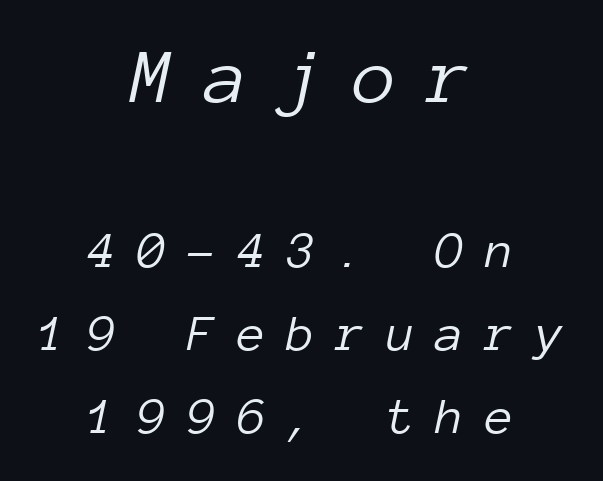
{"italic": "yes", "lean": "right", "slant_degrees": 12, "bold": "no", "weight": "light", "width": "normal", "stroke_contrast": "low", "x_height": "medium", "monospaced": "yes", "underline": "no", "align": "center", "line_spacing": "normal", "line_spacing_ratio": 1.59, "letter_spacing": "wide", "letter_spacing_em": 0.41, "larger_block": "first", "size_ratio": 1.5, "glyph_px": 78}
